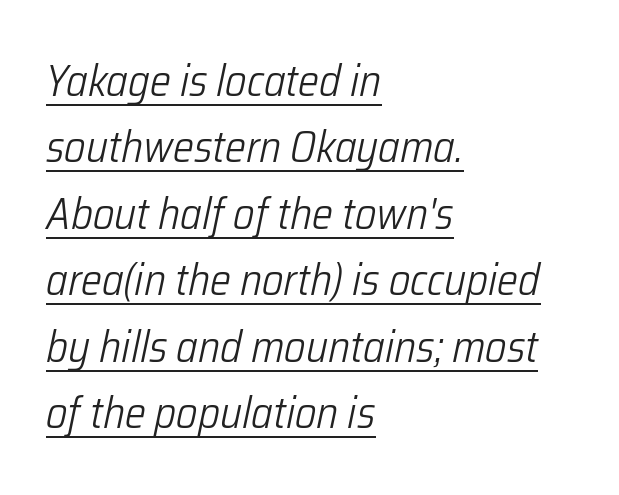
{"italic": "yes", "lean": "right", "slant_degrees": 12, "bold": "no", "weight": "light", "width": "condensed", "stroke_contrast": "low", "x_height": "medium", "monospaced": "no", "underline": "yes", "align": "left", "line_spacing": "normal", "line_spacing_ratio": 1.51, "letter_spacing": "normal", "letter_spacing_em": 0.0, "glyph_px": 44}
